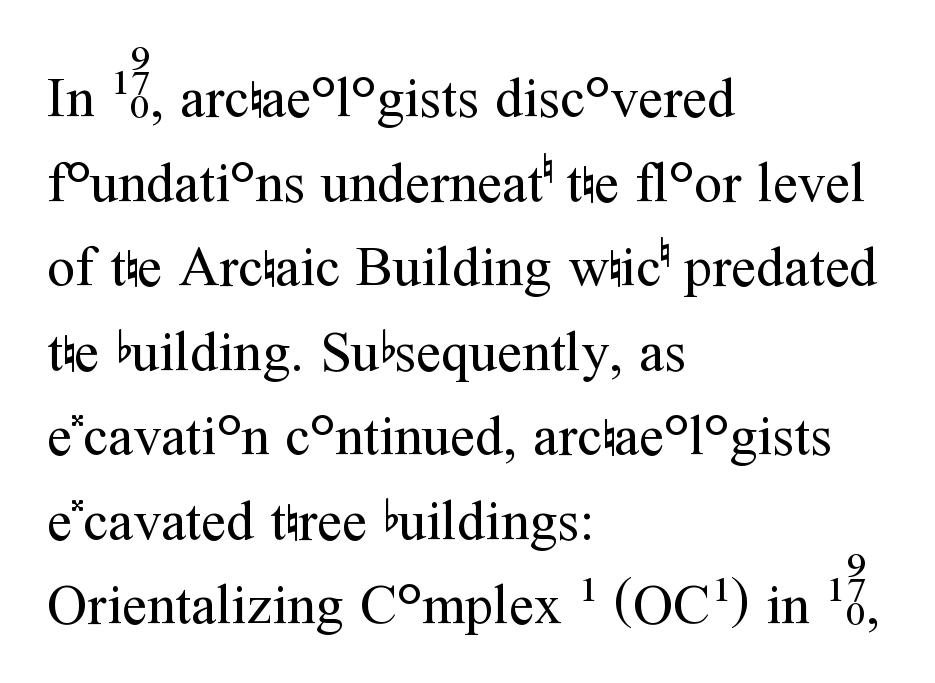
The image shows 56 px regular-weight serif type, upright; set left-aligned, normal line spacing (1.51x), normal letter spacing, not underlined; medium stroke contrast and a medium x-height.
